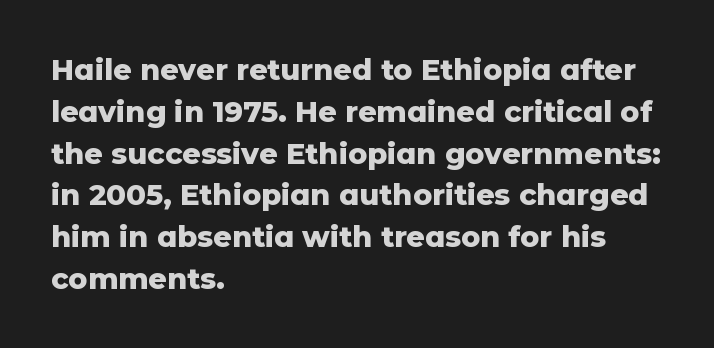
Q: Is the text bold? A: Yes.
Q: Is the text italic (slanted)? A: No, it is upright.
Q: Is the typeface a serif or a sans-serif typeface? A: Sans-serif.
Q: Is the text underlined? A: No.
Q: How is the paragraph aligned? A: Left-aligned.
Q: Is the spacing between letters normal or unusually wide? A: Normal.
Q: Is the spacing between lines tight, normal or loose? A: Normal.
Q: Width (condensed, normal, or wide)? A: Normal.
Q: Stroke contrast? A: Low.
Q: x-height? A: Medium.
Q: Monospaced? A: No.
